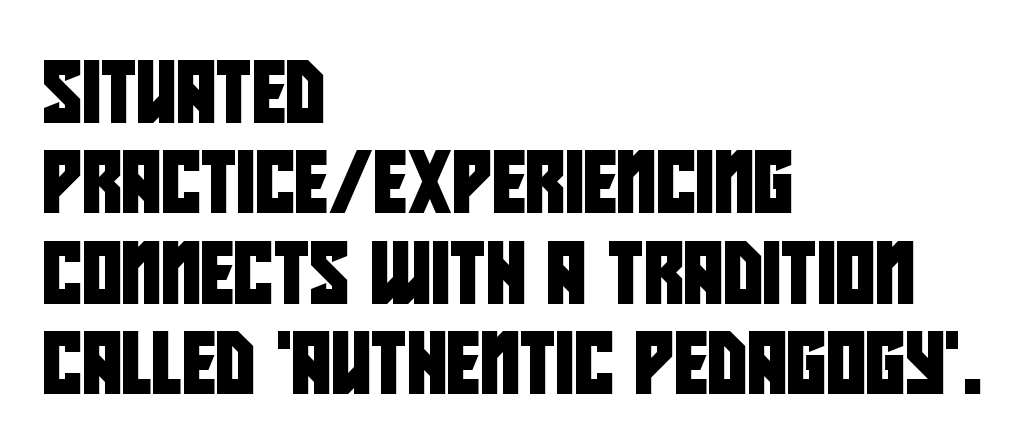
{"serif": "no", "width": "condensed", "stroke_contrast": "low", "x_height": "large", "monospaced": "no", "underline": "no", "align": "left", "line_spacing": "normal", "line_spacing_ratio": 1.48, "letter_spacing": "normal", "letter_spacing_em": 0.0, "glyph_px": 61}
